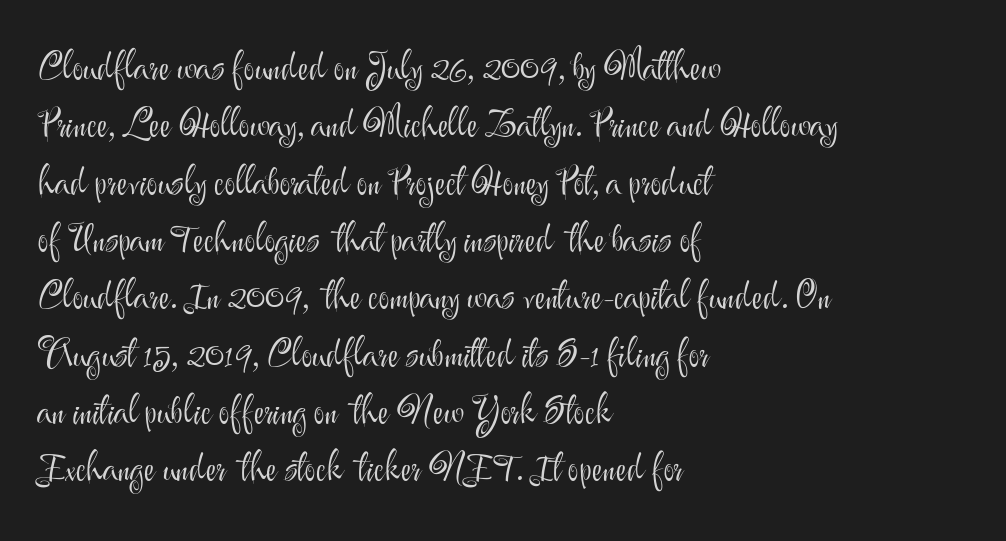
Each letter keeps its own natural width here, so spacing adapts to shape. Type without underlining. Think standard paragraph weight, or any step lighter than that.
